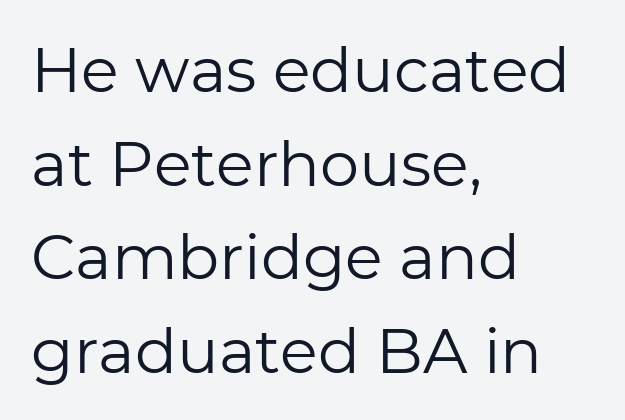
{"serif": "no", "italic": "no", "bold": "no", "weight": "regular", "width": "normal", "stroke_contrast": "low", "x_height": "medium", "monospaced": "no", "underline": "no", "align": "left", "line_spacing": "normal", "line_spacing_ratio": 1.51, "letter_spacing": "normal", "letter_spacing_em": 0.0, "glyph_px": 62}
